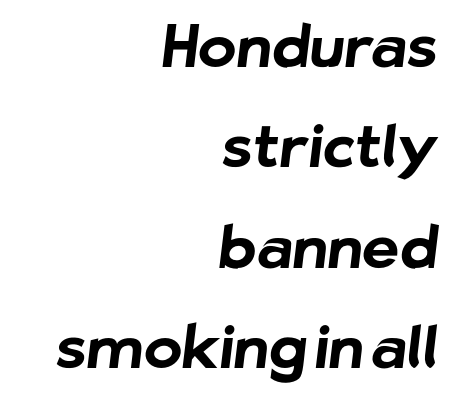
{"serif": "no", "bold": "yes", "weight": "bold", "width": "normal", "stroke_contrast": "low", "x_height": "medium", "monospaced": "no", "underline": "no", "align": "right", "line_spacing_ratio": 1.73, "letter_spacing": "normal", "letter_spacing_em": 0.0, "glyph_px": 58}
